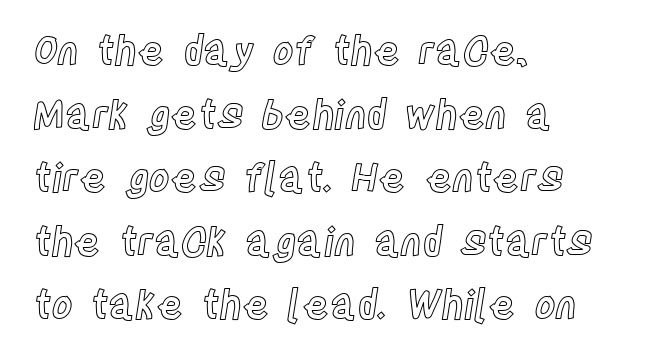
The leading is moderate, giving the passage an even texture. Every row of glyphs begins at an identical x-position on the left. The rendering uses natural spacing where letterforms have individual widths. Anything drawn beneath the words? Only blank space. Students, note that the glyphs here touch the page at normal intervals.
